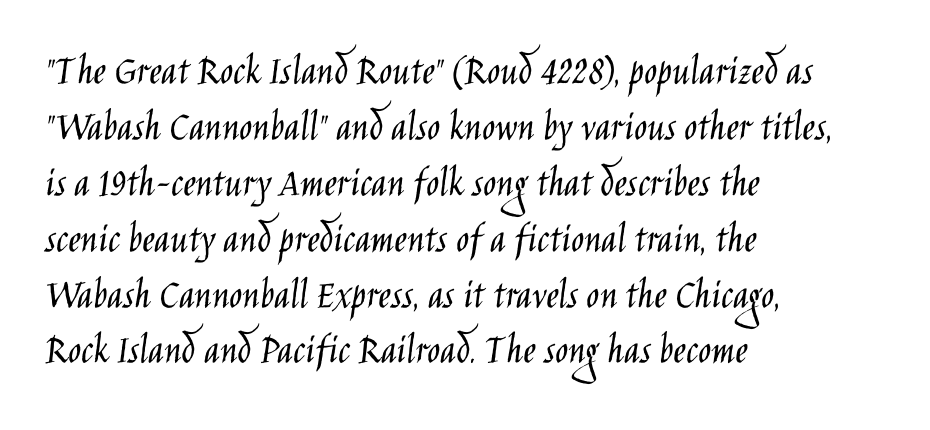
This sample has the flowing, uneven cadence of proportional lettering. Weight class: somewhere from thin through regular. This sample uses a sans-serif face. The space beneath each line is pristine and unruled.
